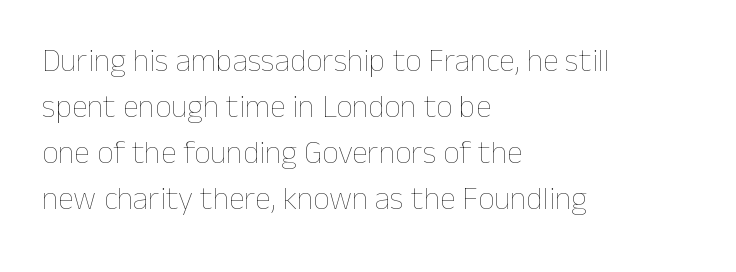
Q: Is the text bold? A: No.
Q: Is the text italic (slanted)? A: No, it is upright.
Q: Is the text underlined? A: No.
Q: How is the paragraph aligned? A: Left-aligned.
Q: Is the spacing between letters normal or unusually wide? A: Normal.
Q: Is the spacing between lines tight, normal or loose? A: Normal.
Q: Width (condensed, normal, or wide)? A: Normal.
Q: Stroke contrast? A: Low.
Q: x-height? A: Medium.
Q: Monospaced? A: No.
